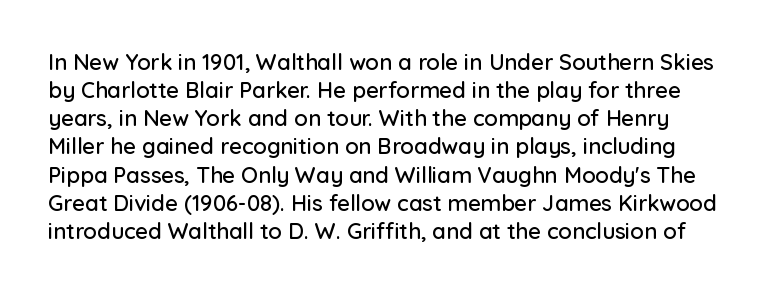
Q: Is the text italic (slanted)? A: No, it is upright.
Q: Is the text underlined? A: No.
Q: Is the spacing between letters normal or unusually wide? A: Normal.
Q: Is the spacing between lines tight, normal or loose? A: Normal.
